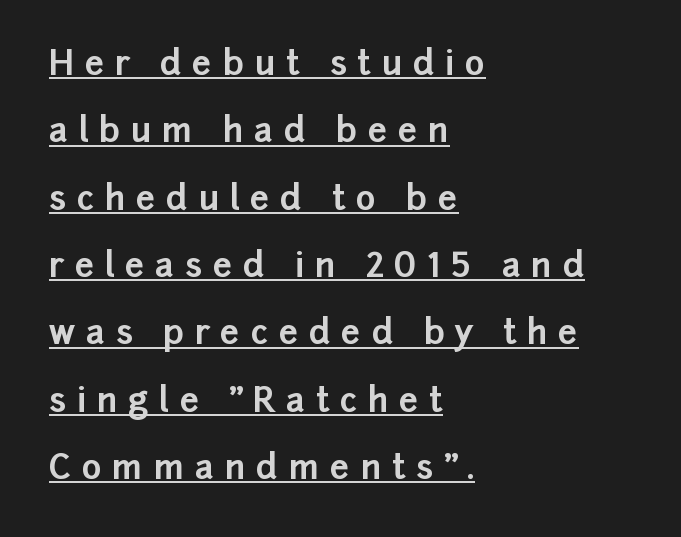
The image shows 34 px bold sans-serif type, upright; set left-aligned, loose line spacing (1.98x), unusually wide letter spacing (+0.31 em), underlined; low stroke contrast and a medium x-height.
